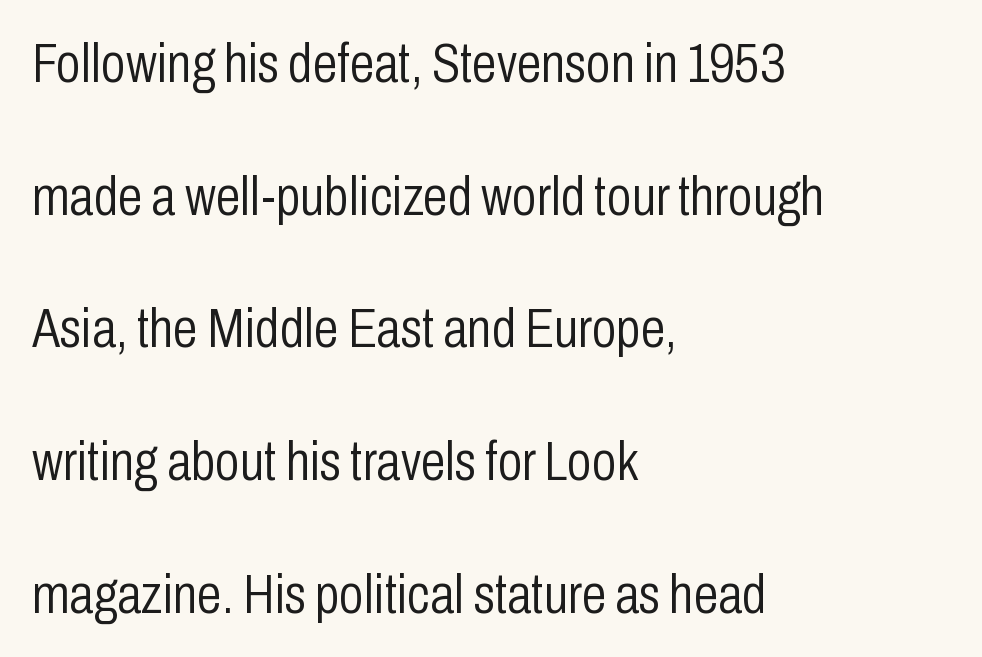
Q: Is the text bold? A: No.
Q: Is the text italic (slanted)? A: No, it is upright.
Q: Is the typeface a serif or a sans-serif typeface? A: Sans-serif.
Q: Is the text underlined? A: No.
Q: How is the paragraph aligned? A: Left-aligned.
Q: Is the spacing between letters normal or unusually wide? A: Normal.
Q: Is the spacing between lines tight, normal or loose? A: Loose.
Q: Width (condensed, normal, or wide)? A: Condensed.
Q: Stroke contrast? A: Low.
Q: x-height? A: Medium.
Q: Monospaced? A: No.
